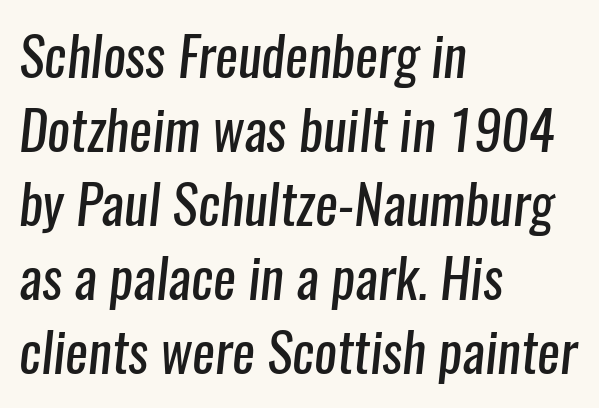
The image shows 54 px regular-weight, condensed sans-serif type; set left-aligned, normal line spacing (1.37x), normal letter spacing, not underlined; low stroke contrast and a medium x-height.
